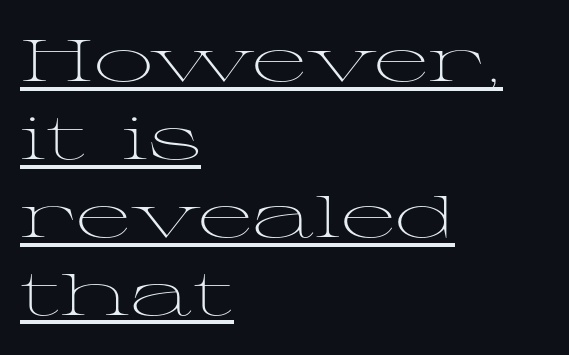
The image shows 59 px light, wide serif type, upright; set left-aligned, normal line spacing (1.32x), normal letter spacing, underlined; medium stroke contrast and a medium x-height.
